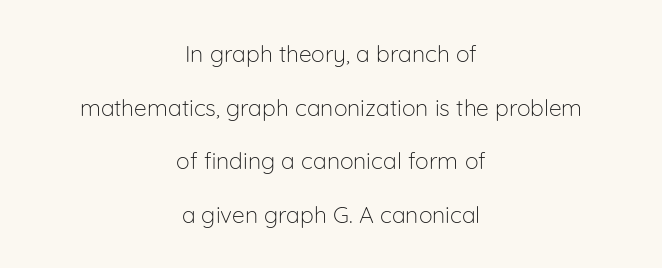
Descenders hang freely into open space. Successive baselines arrive slowly, with a big drop between each. Does the lettering tilt? It doesn't — this is upright. Leftover space on each line is divided equally before and after the words. This is not heavy type; no bold has been used.
